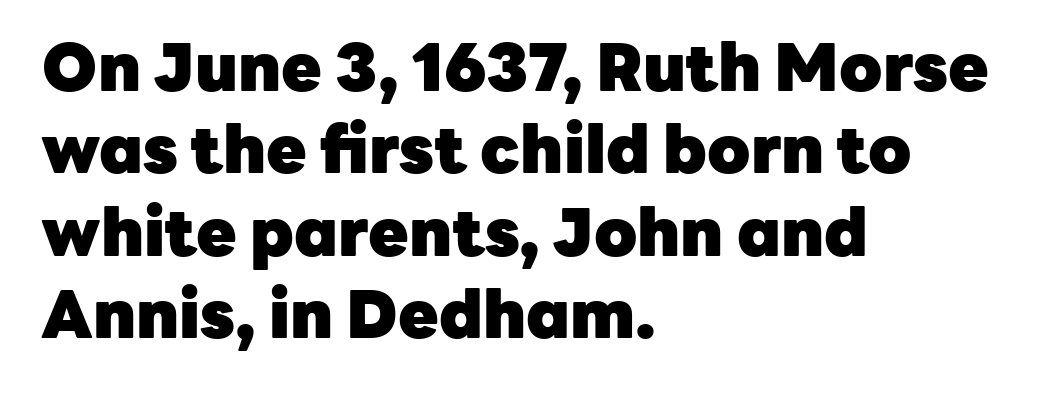
Q: Is the text bold? A: Yes.
Q: Is the text italic (slanted)? A: No, it is upright.
Q: Is the typeface a serif or a sans-serif typeface? A: Sans-serif.
Q: Is the text underlined? A: No.
Q: How is the paragraph aligned? A: Left-aligned.
Q: Is the spacing between letters normal or unusually wide? A: Normal.
Q: Is the spacing between lines tight, normal or loose? A: Normal.
Q: Width (condensed, normal, or wide)? A: Normal.
Q: Stroke contrast? A: Low.
Q: x-height? A: Medium.
Q: Monospaced? A: No.
